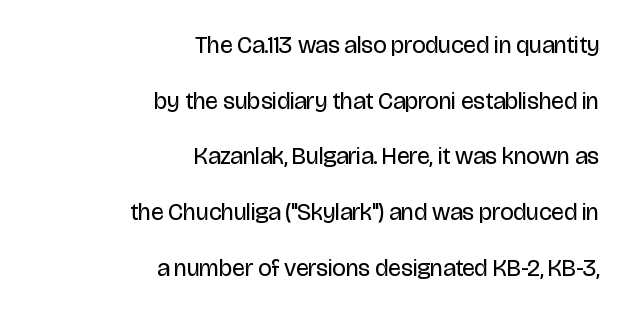
Q: Is the text bold? A: No.
Q: Is the text italic (slanted)? A: No, it is upright.
Q: Is the text underlined? A: No.
Q: How is the paragraph aligned? A: Right-aligned.
Q: Is the spacing between letters normal or unusually wide? A: Normal.
Q: Is the spacing between lines tight, normal or loose? A: Loose.
